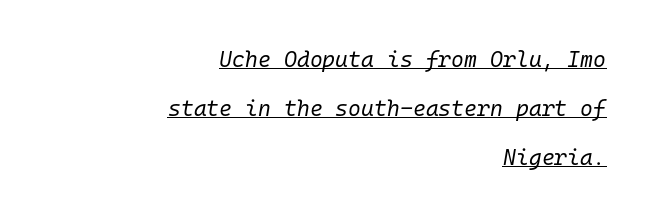
Q: Is the text bold? A: No.
Q: Is the text italic (slanted)? A: Yes, it leans right by about 10 degrees.
Q: Is the text underlined? A: Yes.
Q: How is the paragraph aligned? A: Right-aligned.
Q: Is the spacing between letters normal or unusually wide? A: Normal.
Q: Is the spacing between lines tight, normal or loose? A: Loose.
